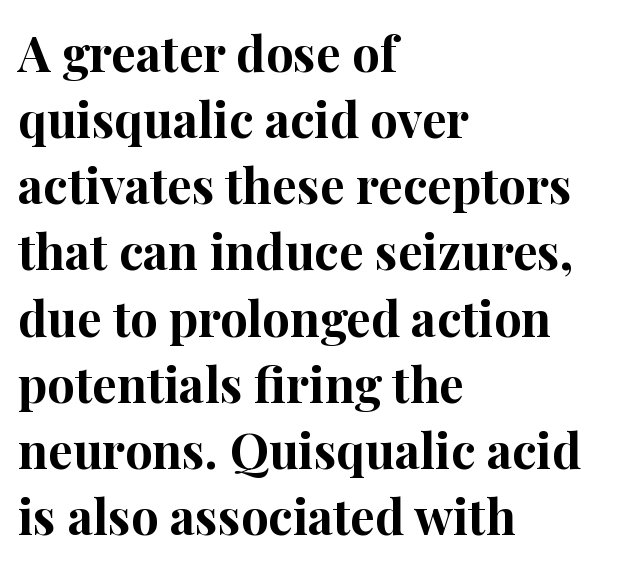
Yep, those are serifs on the letters. This is roman type, the default non-slanted kind. Visually the block forms a straight wall on the left and a jagged coastline on the right. Quick note: underline off. Proportional: the letters do not fall into vertical columns. Between one letter and the next there's only the usual sliver of space.
